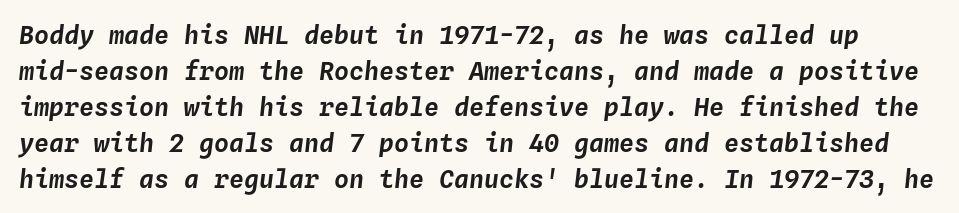
Does the lettering tilt? It does — this is italic. The line texture is even and compact thanks to regular tracking. Unmarked baselines from the first word to the last. Summary of vertical rhythm: regular, with standard interline spacing.
